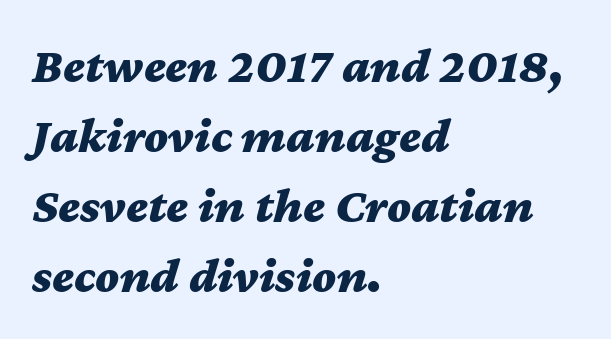
Q: Is the text bold? A: Yes.
Q: Is the text italic (slanted)? A: Yes, it leans right by about 12 degrees.
Q: Is the text underlined? A: No.
Q: How is the paragraph aligned? A: Left-aligned.
Q: Is the spacing between letters normal or unusually wide? A: Normal.
Q: Is the spacing between lines tight, normal or loose? A: Normal.
Q: Width (condensed, normal, or wide)? A: Wide.
Q: Stroke contrast? A: Medium.
Q: x-height? A: Medium.
Q: Monospaced? A: No.
